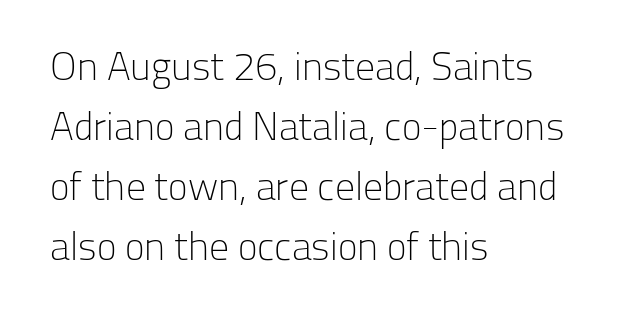
{"serif": "no", "italic": "no", "bold": "no", "weight": "light", "width": "normal", "stroke_contrast": "low", "x_height": "medium", "monospaced": "no", "underline": "no", "align": "left", "line_spacing": "normal", "line_spacing_ratio": 1.5, "letter_spacing": "normal", "letter_spacing_em": 0.0, "glyph_px": 40}
